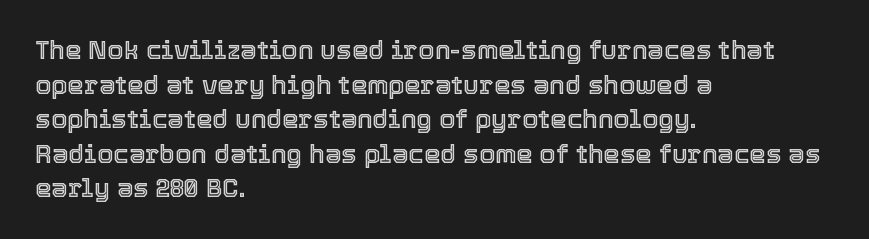
Q: Is the text italic (slanted)? A: No, it is upright.
Q: Is the text underlined? A: No.
Q: How is the paragraph aligned? A: Left-aligned.
Q: Is the spacing between letters normal or unusually wide? A: Normal.
Q: Is the spacing between lines tight, normal or loose? A: Normal.
